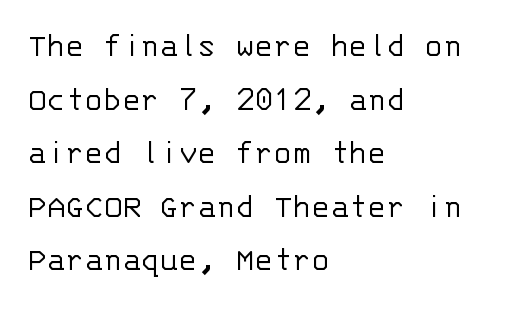
{"serif": "no", "italic": "no", "bold": "no", "weight": "light", "width": "normal", "stroke_contrast": "low", "x_height": "large", "monospaced": "yes", "underline": "no", "align": "left", "line_spacing": "normal", "line_spacing_ratio": 1.53, "letter_spacing": "normal", "letter_spacing_em": 0.0, "glyph_px": 35}
